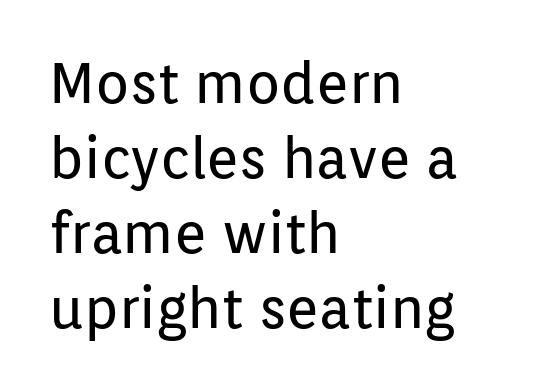
{"serif": "no", "italic": "no", "bold": "no", "weight": "regular", "width": "normal", "stroke_contrast": "low", "x_height": "medium", "monospaced": "no", "underline": "no", "align": "left", "line_spacing": "normal", "line_spacing_ratio": 1.34, "letter_spacing": "normal", "letter_spacing_em": 0.0, "glyph_px": 56}
